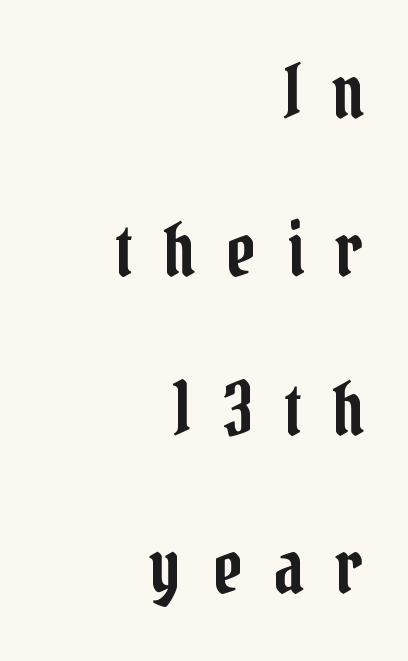
Is this a fixed-width face? No — the glyphs have proportional, varying widths. A clean baseline with only descenders dipping below it. The vertical gap from one line to the next is large. The lines in this sample share a right terminus and differ only in where they begin. Small tapered or slab feet sit at the stroke ends, so this counts as serif.
